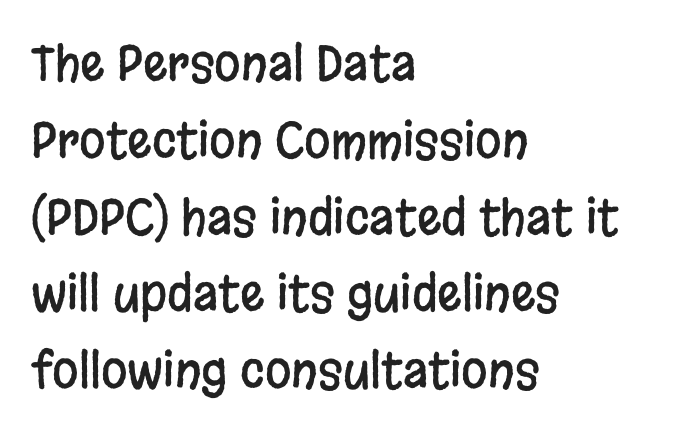
The image shows 48 px condensed sans-serif type, upright; set left-aligned, normal line spacing (1.6x), normal letter spacing, not underlined; low stroke contrast and a large x-height.
